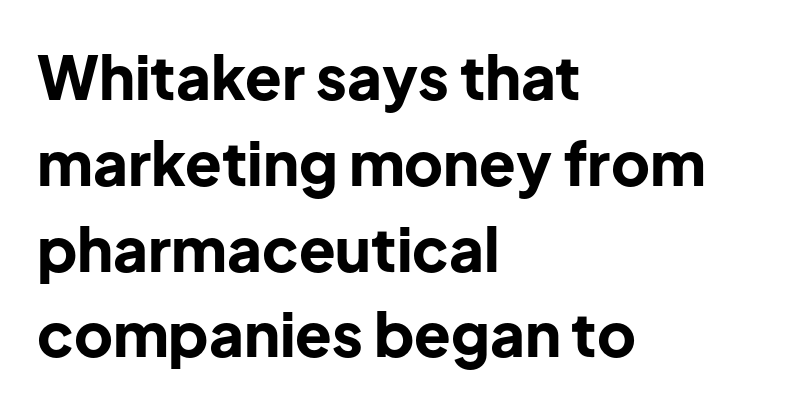
Q: Is the text bold? A: Yes.
Q: Is the text italic (slanted)? A: No, it is upright.
Q: Is the typeface a serif or a sans-serif typeface? A: Sans-serif.
Q: Is the text underlined? A: No.
Q: How is the paragraph aligned? A: Left-aligned.
Q: Is the spacing between letters normal or unusually wide? A: Normal.
Q: Is the spacing between lines tight, normal or loose? A: Normal.
Q: Width (condensed, normal, or wide)? A: Normal.
Q: Stroke contrast? A: Low.
Q: x-height? A: Medium.
Q: Monospaced? A: No.
